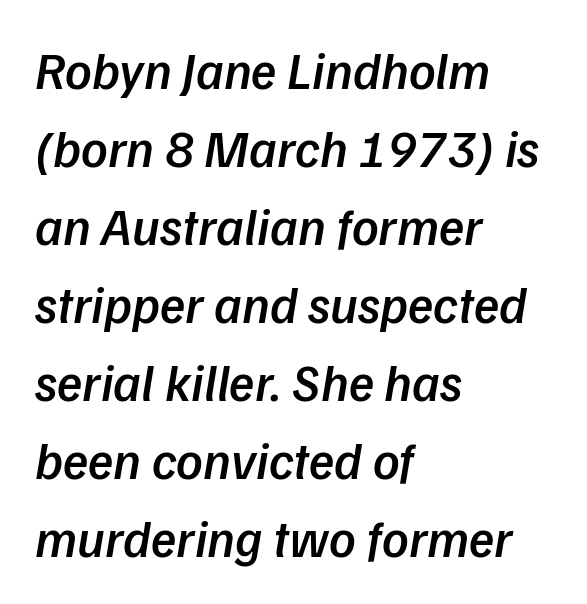
Q: Is the text bold? A: Semi-bold.
Q: Is the text italic (slanted)? A: Yes, it leans right by about 9 degrees.
Q: Is the text underlined? A: No.
Q: How is the paragraph aligned? A: Left-aligned.
Q: Is the spacing between letters normal or unusually wide? A: Normal.
Q: Is the spacing between lines tight, normal or loose? A: Normal.
Q: Width (condensed, normal, or wide)? A: Normal.
Q: Stroke contrast? A: Low.
Q: x-height? A: Medium.
Q: Monospaced? A: No.
